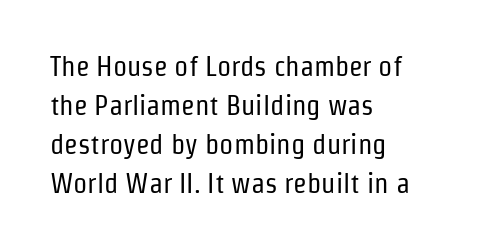
{"serif": "no", "italic": "no", "bold": "no", "weight": "regular", "width": "condensed", "stroke_contrast": "low", "x_height": "medium", "monospaced": "no", "underline": "no", "align": "left", "line_spacing": "normal", "line_spacing_ratio": 1.39, "letter_spacing": "normal", "letter_spacing_em": 0.0, "glyph_px": 28}
